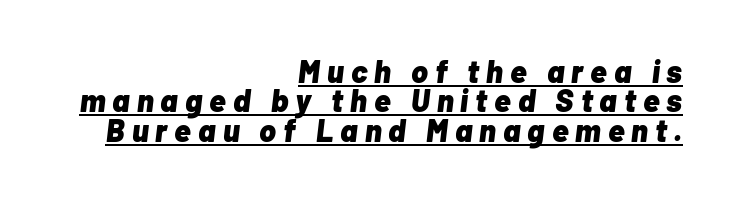
The image shows 31 px heavy type, italic (leaning right); set right-aligned, tight line spacing (0.95x), unusually wide letter spacing (+0.23 em), underlined; low stroke contrast and a medium x-height.
